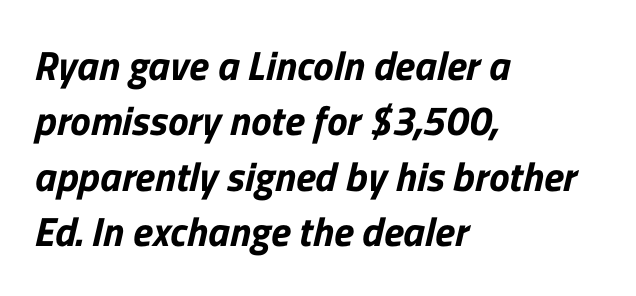
{"serif": "no", "width": "normal", "stroke_contrast": "low", "x_height": "medium", "monospaced": "no", "underline": "no", "align": "left", "line_spacing": "normal", "line_spacing_ratio": 1.35, "letter_spacing": "normal", "letter_spacing_em": 0.0, "glyph_px": 41}
